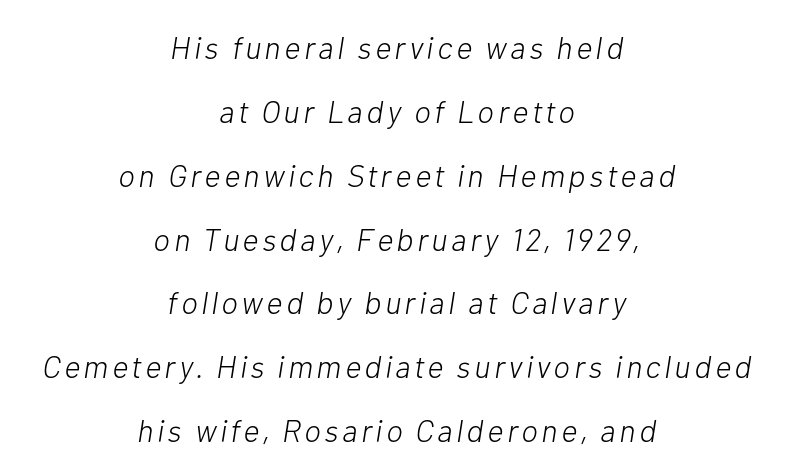
The passage shown is not underscored anywhere. Stroke mass is kept to a normal reading level or below. Horizontal bands of white between lines are thick stripes. A typesetter would mark this as italic. Layout note: lines centered. Note the varied advance widths — an 'i' is clearly narrower than an 'm'.
